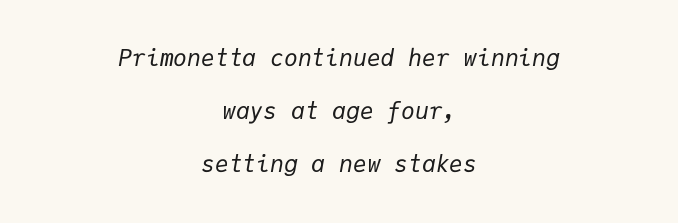
Q: Is the text bold? A: No.
Q: Is the text italic (slanted)? A: Yes, it leans right by about 9 degrees.
Q: Is the text underlined? A: No.
Q: How is the paragraph aligned? A: Centered.
Q: Is the spacing between letters normal or unusually wide? A: Normal.
Q: Is the spacing between lines tight, normal or loose? A: Loose.
